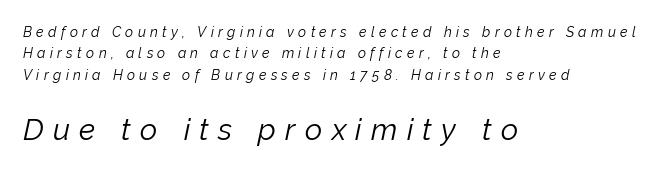
{"italic": "yes", "lean": "right", "slant_degrees": 12, "bold": "no", "weight": "light", "width": "normal", "stroke_contrast": "low", "x_height": "medium", "monospaced": "no", "underline": "no", "align": "left", "line_spacing": "normal", "line_spacing_ratio": 1.53, "letter_spacing": "wide", "letter_spacing_em": 0.31, "larger_block": "second", "size_ratio": 2.14, "glyph_px": 30}
